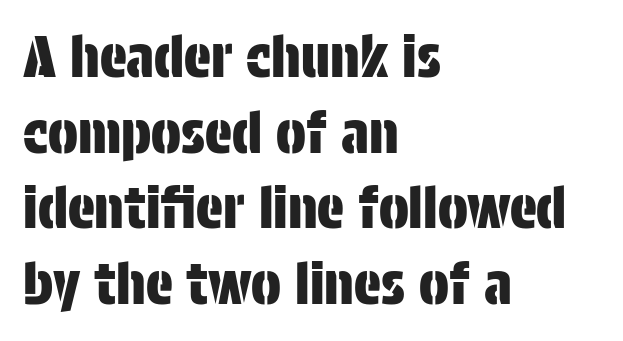
Anything drawn beneath the words? Only blank space. Quick note: interline space is typical. Nothing unusual about the tracking: characters are spaced as the font intends. Grotesque or geometric, the face here clearly has no serifs. Proportional: the letters do not fall into vertical columns.
